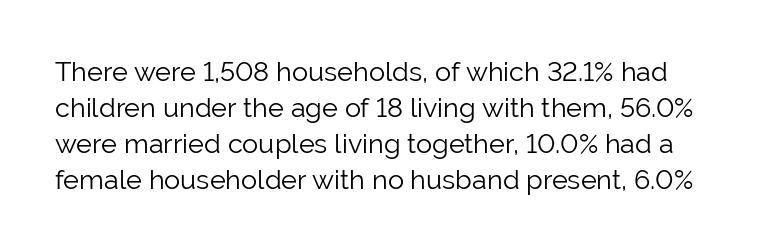
{"italic": "no", "bold": "no", "underline": "no", "line_spacing": "normal", "line_spacing_ratio": 1.33, "letter_spacing": "normal", "letter_spacing_em": 0.0, "glyph_px": 27}
